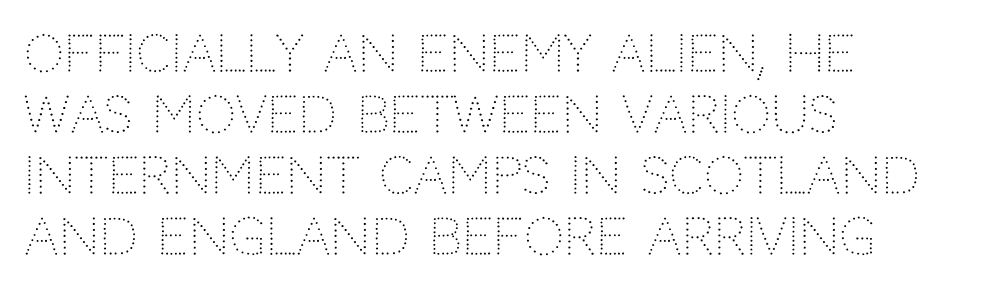
Q: Is the text bold? A: No.
Q: Is the text italic (slanted)? A: No, it is upright.
Q: Is the typeface a serif or a sans-serif typeface? A: Sans-serif.
Q: Is the text underlined? A: No.
Q: How is the paragraph aligned? A: Left-aligned.
Q: Is the spacing between letters normal or unusually wide? A: Normal.
Q: Width (condensed, normal, or wide)? A: Normal.
Q: Stroke contrast? A: Low.
Q: x-height? A: Large.
Q: Monospaced? A: No.
